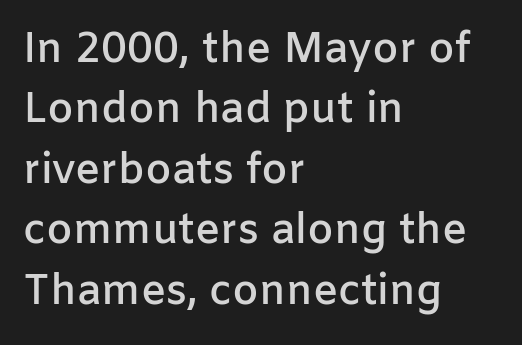
The image shows 42 px semibold sans-serif type, upright; set left-aligned, normal line spacing (1.44x), normal letter spacing, not underlined; low stroke contrast and a medium x-height.
